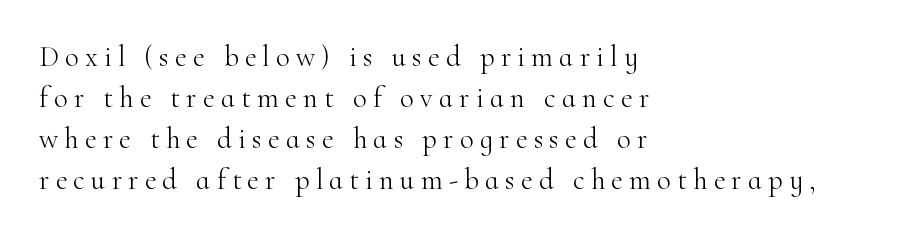
{"serif": "yes", "italic": "no", "bold": "no", "weight": "light", "width": "normal", "stroke_contrast": "high", "x_height": "small", "monospaced": "no", "underline": "no", "align": "left", "line_spacing": "normal", "line_spacing_ratio": 1.41, "letter_spacing": "wide", "letter_spacing_em": 0.21, "glyph_px": 29}
